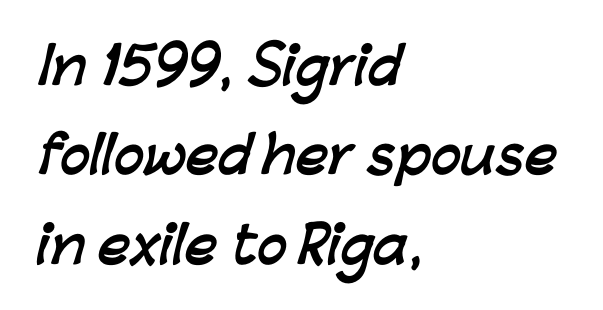
Q: Is the text bold? A: Yes.
Q: Is the typeface a serif or a sans-serif typeface? A: Sans-serif.
Q: Is the text underlined? A: No.
Q: How is the paragraph aligned? A: Left-aligned.
Q: Is the spacing between letters normal or unusually wide? A: Normal.
Q: Width (condensed, normal, or wide)? A: Normal.
Q: Stroke contrast? A: Low.
Q: x-height? A: Medium.
Q: Monospaced? A: No.
